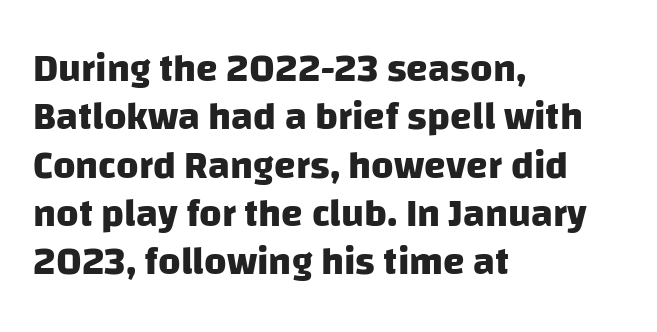
{"serif": "no", "bold": "yes", "weight": "heavy", "width": "normal", "stroke_contrast": "low", "x_height": "large", "monospaced": "no", "underline": "no", "align": "left", "line_spacing_ratio": 1.24, "letter_spacing": "normal", "letter_spacing_em": 0.0, "glyph_px": 39}
